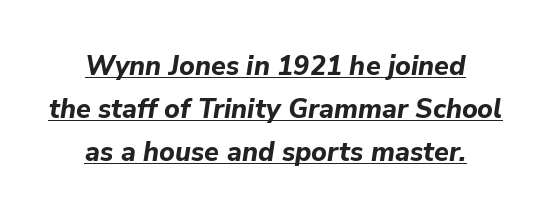
Q: Is the text bold? A: Yes.
Q: Is the text italic (slanted)? A: Yes, it leans right by about 9 degrees.
Q: Is the text underlined? A: Yes.
Q: How is the paragraph aligned? A: Centered.
Q: Is the spacing between letters normal or unusually wide? A: Normal.
Q: Is the spacing between lines tight, normal or loose? A: Normal.
